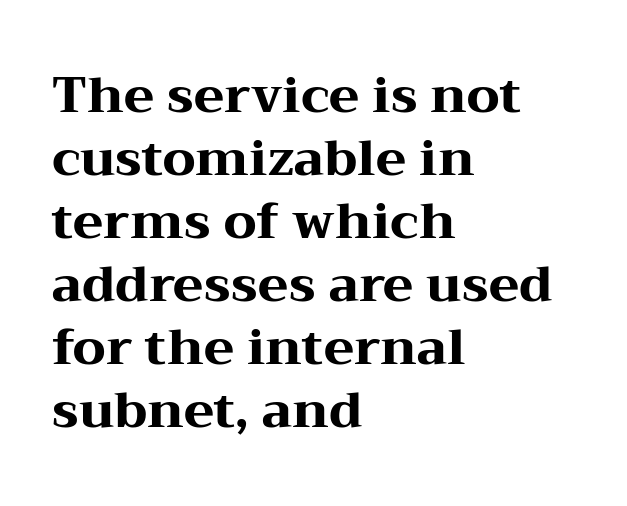
Q: Is the text bold? A: Yes.
Q: Is the text italic (slanted)? A: No, it is upright.
Q: Is the typeface a serif or a sans-serif typeface? A: Serif.
Q: Is the text underlined? A: No.
Q: How is the paragraph aligned? A: Left-aligned.
Q: Is the spacing between letters normal or unusually wide? A: Normal.
Q: Is the spacing between lines tight, normal or loose? A: Normal.
Q: Width (condensed, normal, or wide)? A: Wide.
Q: Stroke contrast? A: Medium.
Q: x-height? A: Medium.
Q: Monospaced? A: No.
